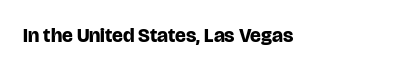
{"italic": "no", "bold": "yes", "underline": "no", "align": "left", "letter_spacing": "normal", "letter_spacing_em": 0.0, "glyph_px": 20}
